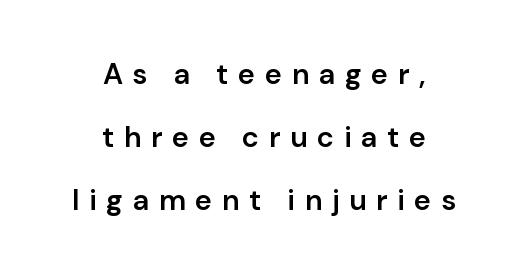
The image shows 29 px semibold sans-serif type, upright; set centered, loose line spacing (2.18x), unusually wide letter spacing (+0.33 em), not underlined; low stroke contrast and a medium x-height.
